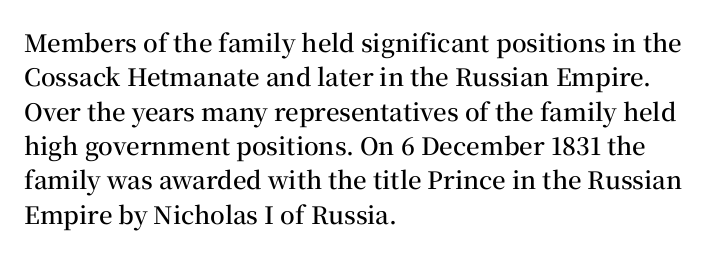
{"italic": "no", "bold": "semi", "underline": "no", "align": "left", "line_spacing": "normal", "line_spacing_ratio": 1.43, "letter_spacing": "normal", "letter_spacing_em": 0.0, "glyph_px": 24}
